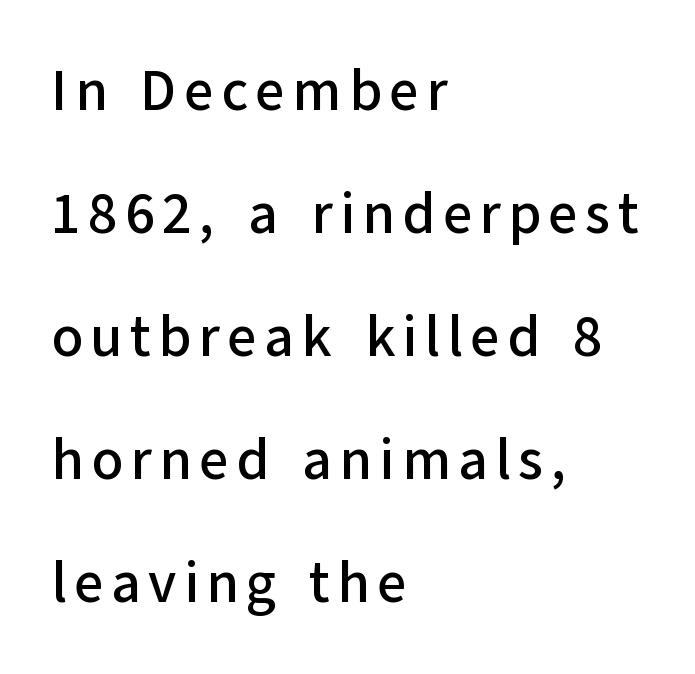
Q: Is the text italic (slanted)? A: No, it is upright.
Q: Is the typeface a serif or a sans-serif typeface? A: Sans-serif.
Q: Is the text underlined? A: No.
Q: How is the paragraph aligned? A: Left-aligned.
Q: Is the spacing between lines tight, normal or loose? A: Loose.
Q: Width (condensed, normal, or wide)? A: Normal.
Q: Stroke contrast? A: Low.
Q: x-height? A: Medium.
Q: Monospaced? A: No.
